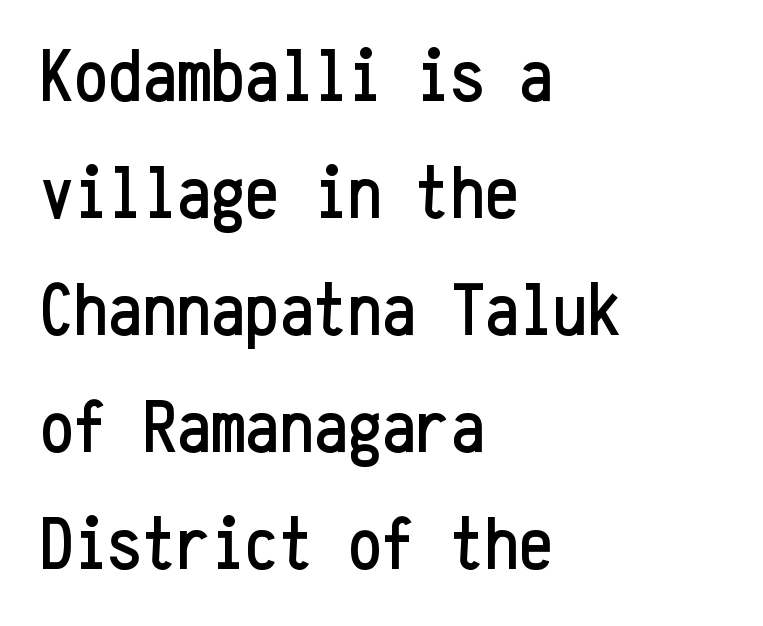
{"serif": "no", "italic": "no", "width": "condensed", "stroke_contrast": "low", "x_height": "medium", "monospaced": "yes", "underline": "no", "align": "left", "line_spacing": "normal", "line_spacing_ratio": 1.54, "letter_spacing": "normal", "letter_spacing_em": 0.0, "glyph_px": 76}
